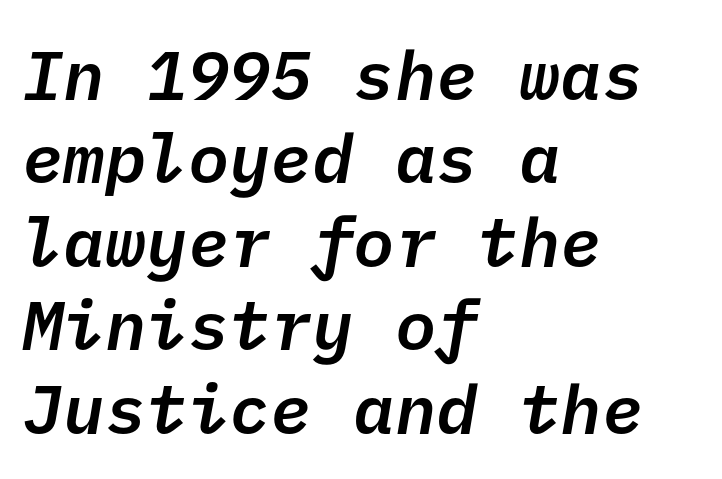
The image shows 69 px semibold sans-serif type; set left-aligned, line spacing 1.21x, normal letter spacing, not underlined; low stroke contrast and a medium x-height.
